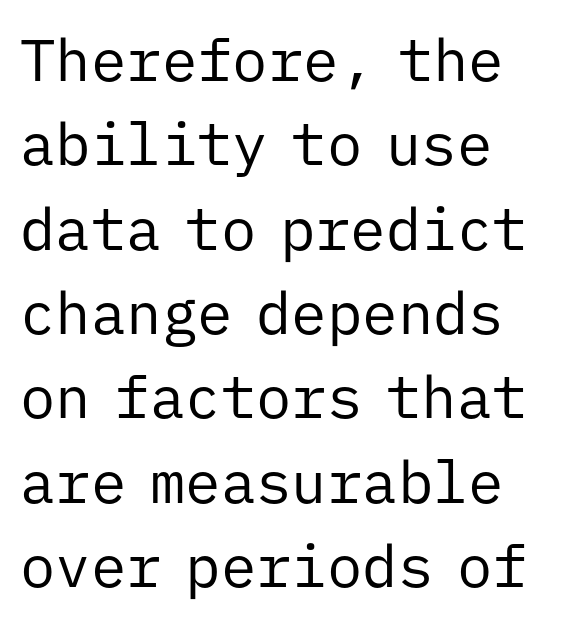
The image shows 59 px regular-weight sans-serif type, upright, monospaced; set left-aligned, normal line spacing (1.43x), normal letter spacing, not underlined; low stroke contrast and a medium x-height.
